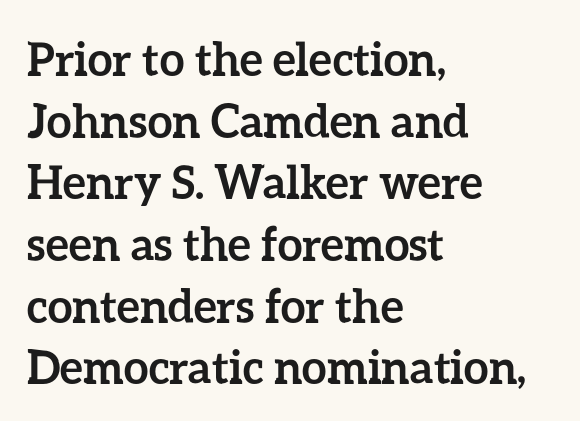
{"italic": "no", "bold": "yes", "weight": "semibold", "width": "normal", "stroke_contrast": "low", "x_height": "medium", "monospaced": "no", "underline": "no", "align": "left", "line_spacing": "normal", "line_spacing_ratio": 1.37, "letter_spacing": "normal", "letter_spacing_em": 0.0, "glyph_px": 45}
